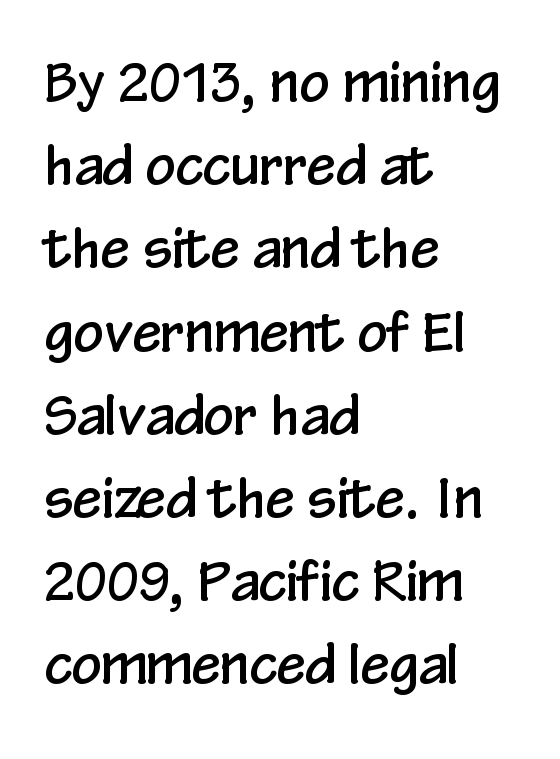
The image shows 53 px condensed sans-serif type, upright; set left-aligned, normal line spacing (1.57x), normal letter spacing, not underlined; low stroke contrast and a medium x-height.
